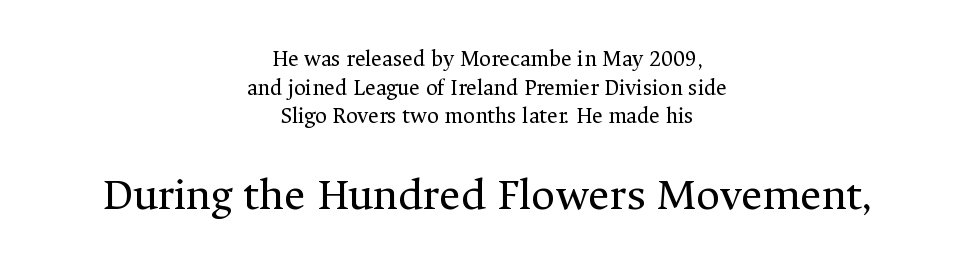
The image shows 46 px regular-weight serif type, upright; set centered, line spacing 1.24x, normal letter spacing, not underlined; the second (bottom) block is 2.0x larger; medium stroke contrast and a medium x-height.
